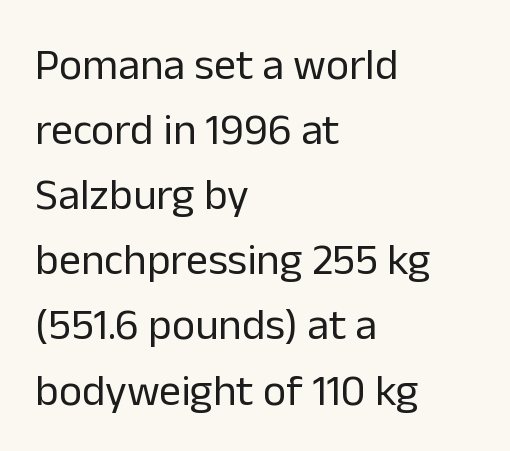
Q: Is the text bold? A: No.
Q: Is the text italic (slanted)? A: No, it is upright.
Q: Is the typeface a serif or a sans-serif typeface? A: Sans-serif.
Q: Is the text underlined? A: No.
Q: How is the paragraph aligned? A: Left-aligned.
Q: Is the spacing between letters normal or unusually wide? A: Normal.
Q: Is the spacing between lines tight, normal or loose? A: Normal.
Q: Width (condensed, normal, or wide)? A: Normal.
Q: Stroke contrast? A: Low.
Q: x-height? A: Medium.
Q: Monospaced? A: No.
